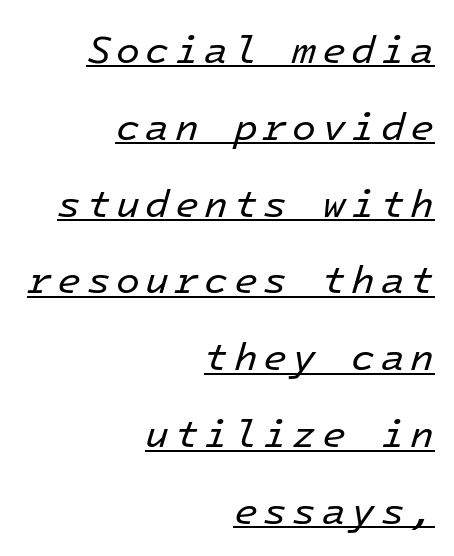
Is the type heavy? It reads as light-to-regular instead. Each line of the rendering has a horizontal stroke beneath the glyphs. The rendering uses typewriter-style spacing with identical character cells. Notice how the stems are inclined rather than vertical — that's the hallmark of italics. You could fit nearly another row in the gap between these rows.
